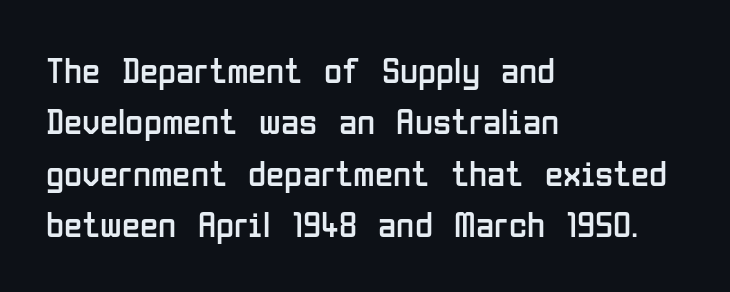
{"serif": "no", "italic": "no", "bold": "no", "weight": "regular", "width": "condensed", "stroke_contrast": "low", "x_height": "medium", "monospaced": "no", "underline": "no", "align": "left", "line_spacing": "normal", "line_spacing_ratio": 1.39, "letter_spacing": "normal", "letter_spacing_em": 0.0, "glyph_px": 37}
